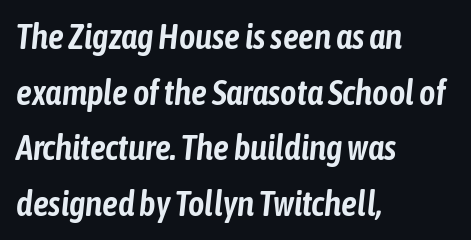
The image shows 35 px condensed type, italic (leaning right); set left-aligned, normal line spacing (1.59x), normal letter spacing, not underlined; low stroke contrast and a medium x-height.
